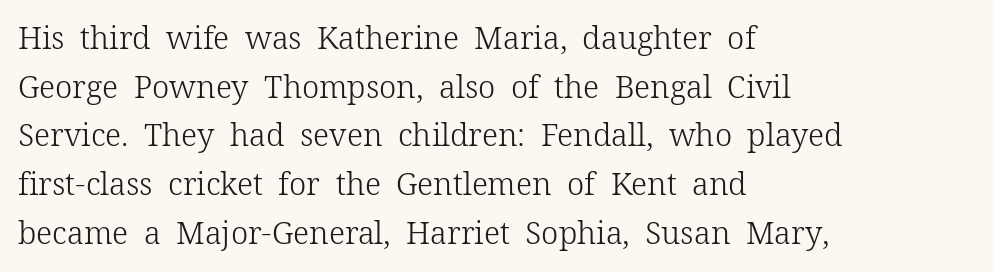
A clean baseline with only descenders dipping below it. Each stroke keeps to a modest, everyday thickness or less. This sample uses an upright cut, with every glyph sitting square on the baseline. Each letter's strokes conclude with small projecting serifs. This sample keeps an unexceptional amount of space between lines.
